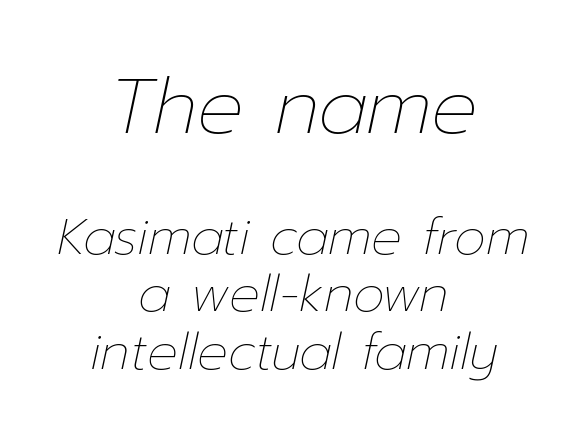
{"italic": "yes", "lean": "right", "slant_degrees": 12, "bold": "no", "weight": "thin", "width": "normal", "stroke_contrast": "low", "x_height": "medium", "monospaced": "no", "underline": "no", "align": "center", "line_spacing": "tight", "line_spacing_ratio": 1.13, "letter_spacing": "normal", "letter_spacing_em": 0.0, "larger_block": "first", "size_ratio": 1.51, "glyph_px": 77}
